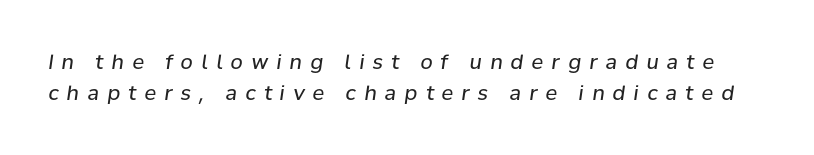
{"italic": "yes", "lean": "right", "slant_degrees": 8, "bold": "no", "underline": "no", "line_spacing": "normal", "line_spacing_ratio": 1.54, "letter_spacing": "wide", "letter_spacing_em": 0.41, "glyph_px": 20}
